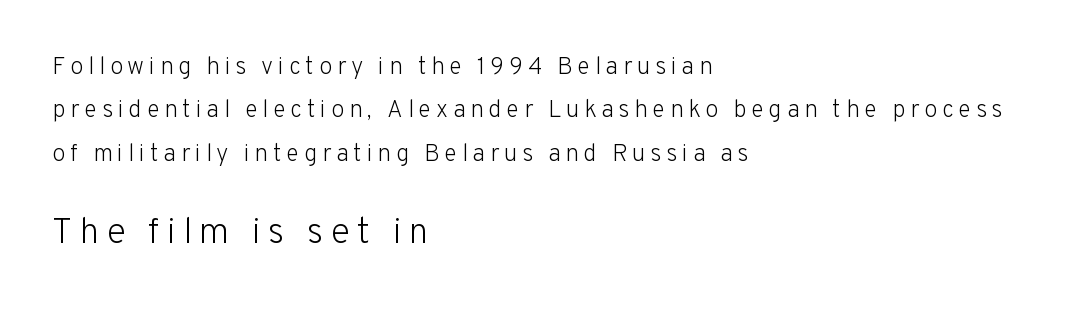
Q: Is the text bold? A: No.
Q: Is the text italic (slanted)? A: No, it is upright.
Q: Is the typeface a serif or a sans-serif typeface? A: Sans-serif.
Q: Is the text underlined? A: No.
Q: How is the paragraph aligned? A: Left-aligned.
Q: Is the spacing between letters normal or unusually wide? A: Unusually wide.
Q: Which block of text is set in a larger size, the first (top) or the second (bottom)? A: The second (bottom) one.
Q: Width (condensed, normal, or wide)? A: Normal.
Q: Stroke contrast? A: Low.
Q: x-height? A: Medium.
Q: Monospaced? A: No.
